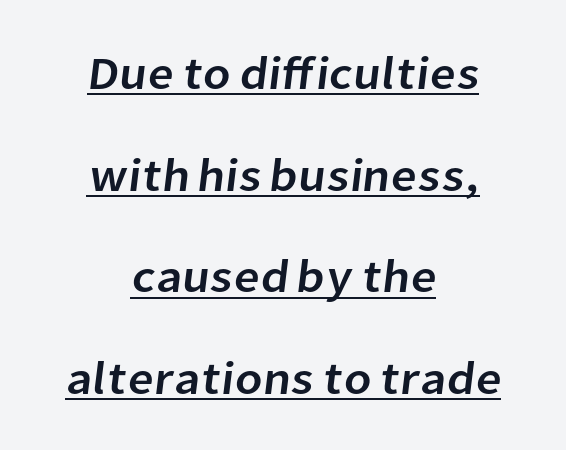
{"serif": "no", "width": "normal", "stroke_contrast": "low", "x_height": "medium", "monospaced": "no", "underline": "yes", "align": "center", "line_spacing": "loose", "line_spacing_ratio": 2.21, "letter_spacing": "normal", "letter_spacing_em": 0.0, "glyph_px": 46}
